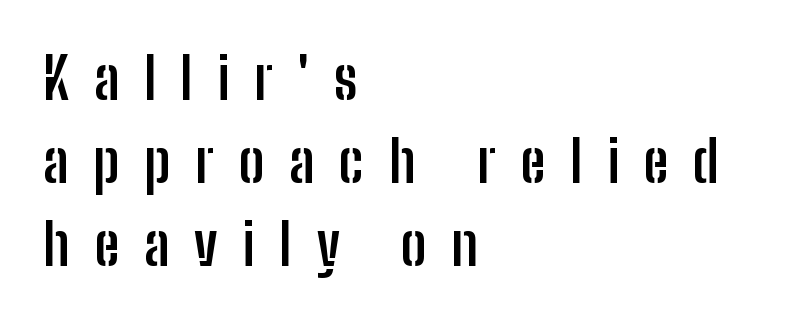
{"serif": "no", "italic": "no", "bold": "yes", "weight": "semibold", "width": "condensed", "stroke_contrast": "low", "x_height": "medium", "monospaced": "no", "underline": "no", "align": "left", "line_spacing": "normal", "line_spacing_ratio": 1.46, "letter_spacing": "wide", "letter_spacing_em": 0.43, "glyph_px": 57}
